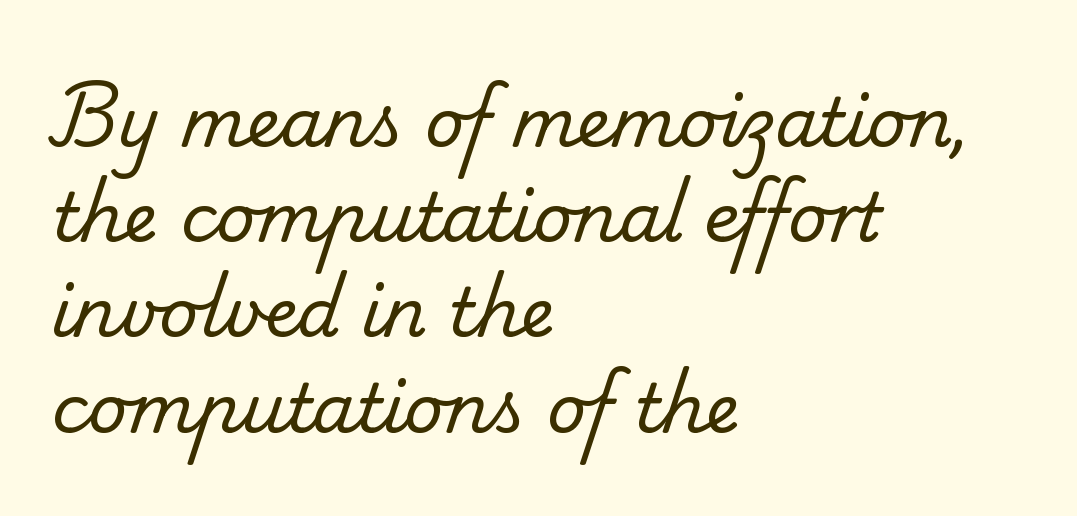
{"serif": "yes", "bold": "no", "weight": "regular", "width": "normal", "stroke_contrast": "low", "x_height": "small", "monospaced": "no", "underline": "no", "align": "left", "line_spacing": "normal", "line_spacing_ratio": 1.4, "letter_spacing": "normal", "letter_spacing_em": 0.0, "glyph_px": 68}
